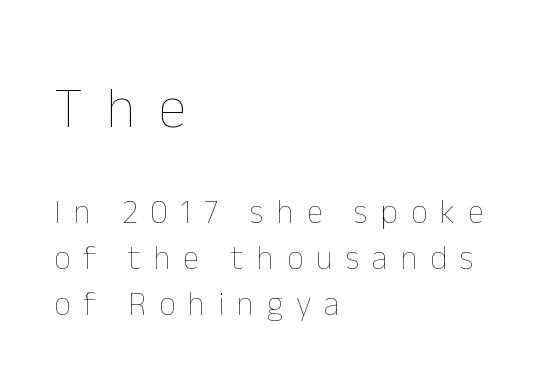
Layout note: lines flush left. This reads as an unemphasized weight, regular at the heaviest. The rendering shrinks the type as you move from the upper chunk to the lower. How are the letters spaced? Widely, with obvious added tracking. No word sits above an underline.
